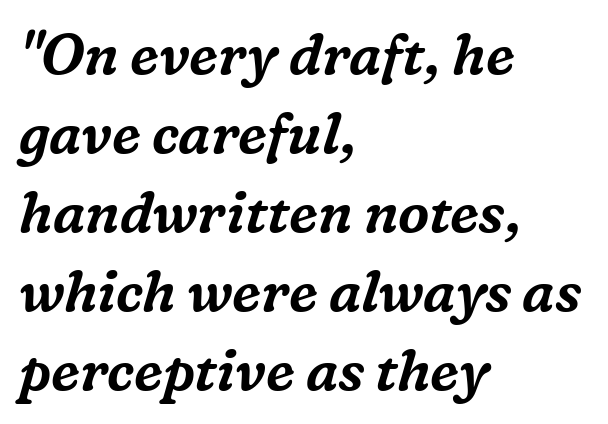
{"serif": "yes", "italic": "yes", "lean": "right", "slant_degrees": 16, "width": "normal", "stroke_contrast": "medium", "x_height": "medium", "monospaced": "no", "underline": "no", "align": "left", "line_spacing": "normal", "line_spacing_ratio": 1.41, "letter_spacing": "normal", "letter_spacing_em": 0.0, "glyph_px": 56}
